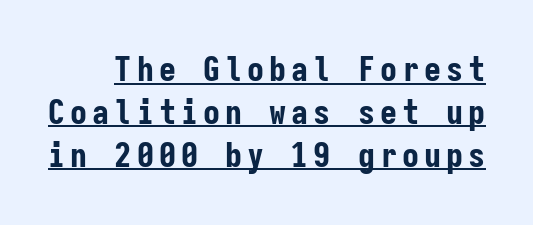
The typography opts for an upright posture over an oblique one. Is this a fixed-width face? Yes — each glyph sits in an identical cell. The passage shown stacks its lines at a standard gap. The glyphs have the mass of a bold cut. Each line of the rendering has a horizontal stroke beneath the glyphs.
